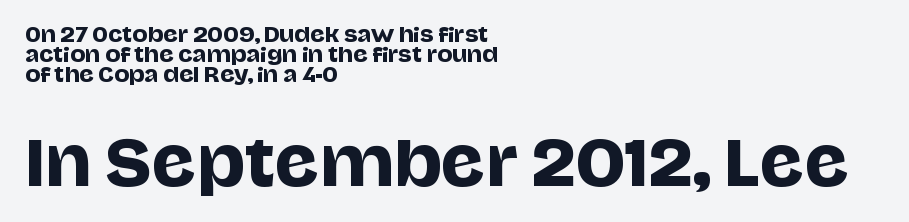
Q: Is the text italic (slanted)? A: No, it is upright.
Q: Is the typeface a serif or a sans-serif typeface? A: Sans-serif.
Q: Is the text underlined? A: No.
Q: How is the paragraph aligned? A: Left-aligned.
Q: Is the spacing between letters normal or unusually wide? A: Normal.
Q: Is the spacing between lines tight, normal or loose? A: Tight.
Q: Which block of text is set in a larger size, the first (top) or the second (bottom)? A: The second (bottom) one.
Q: Width (condensed, normal, or wide)? A: Normal.
Q: Stroke contrast? A: Low.
Q: x-height? A: Large.
Q: Monospaced? A: No.
